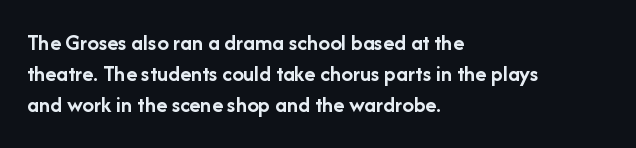
Q: Is the text bold? A: Yes.
Q: Is the text italic (slanted)? A: No, it is upright.
Q: Is the text underlined? A: No.
Q: How is the paragraph aligned? A: Left-aligned.
Q: Is the spacing between letters normal or unusually wide? A: Normal.
Q: Is the spacing between lines tight, normal or loose? A: Normal.
